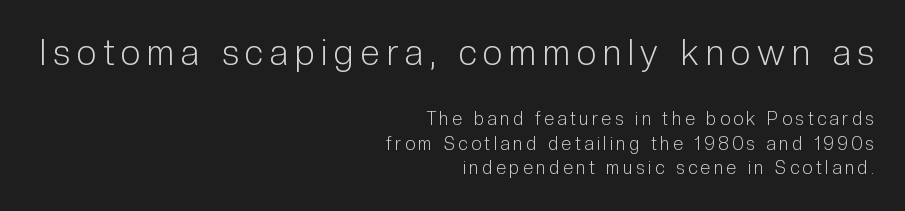
Q: Is the text bold? A: No.
Q: Is the text italic (slanted)? A: No, it is upright.
Q: Is the typeface a serif or a sans-serif typeface? A: Sans-serif.
Q: Is the text underlined? A: No.
Q: How is the paragraph aligned? A: Right-aligned.
Q: Is the spacing between letters normal or unusually wide? A: Unusually wide.
Q: Is the spacing between lines tight, normal or loose? A: Normal.
Q: Which block of text is set in a larger size, the first (top) or the second (bottom)? A: The first (top) one.
Q: Width (condensed, normal, or wide)? A: Condensed.
Q: Stroke contrast? A: Low.
Q: x-height? A: Medium.
Q: Monospaced? A: No.
